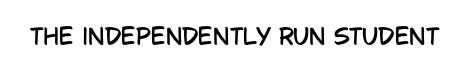
Tall strokes in this sample are plumb rather than angled. Short note: letters normally spaced. Lines of text with bare space underneath.
